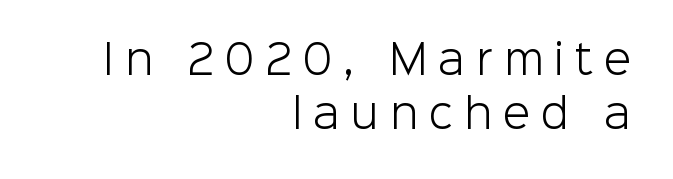
The image shows 40 px light sans-serif type, upright; set right-aligned, normal line spacing (1.34x), unusually wide letter spacing (+0.28 em), not underlined; low stroke contrast and a medium x-height.
